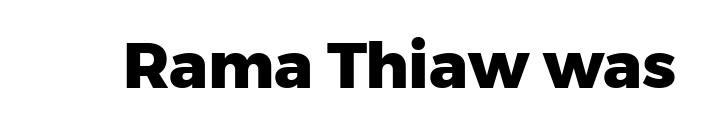
{"serif": "no", "italic": "no", "bold": "yes", "weight": "heavy", "width": "normal", "stroke_contrast": "low", "x_height": "medium", "monospaced": "no", "underline": "no", "letter_spacing": "normal", "letter_spacing_em": 0.0, "glyph_px": 64}
